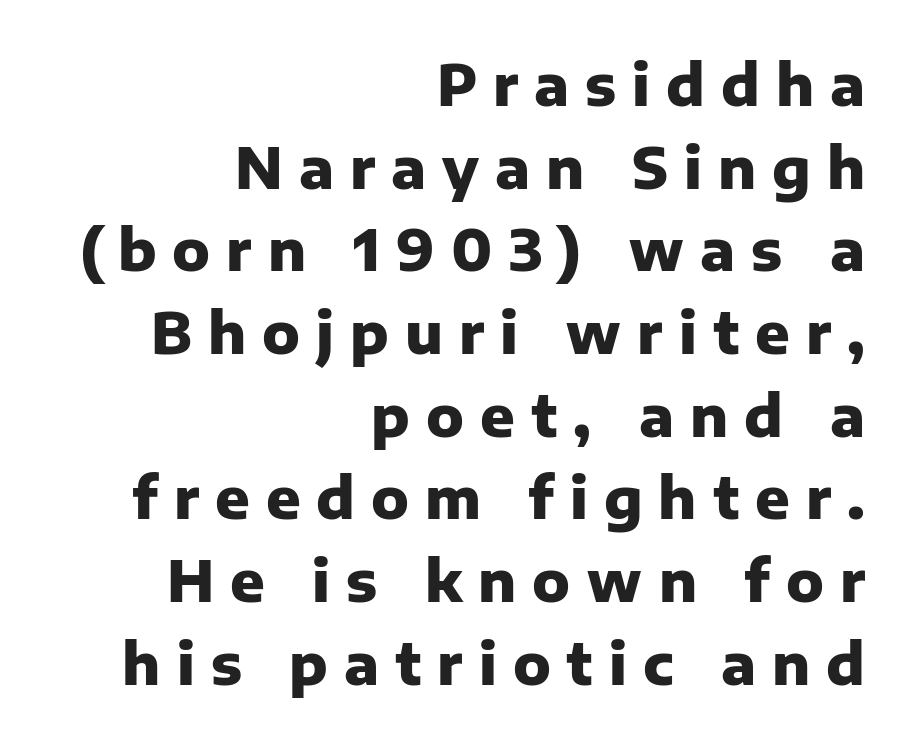
Q: Is the text bold? A: Yes.
Q: Is the text italic (slanted)? A: No, it is upright.
Q: Is the typeface a serif or a sans-serif typeface? A: Sans-serif.
Q: Is the text underlined? A: No.
Q: How is the paragraph aligned? A: Right-aligned.
Q: Is the spacing between letters normal or unusually wide? A: Unusually wide.
Q: Is the spacing between lines tight, normal or loose? A: Normal.
Q: Width (condensed, normal, or wide)? A: Normal.
Q: Stroke contrast? A: Low.
Q: x-height? A: Medium.
Q: Monospaced? A: No.
